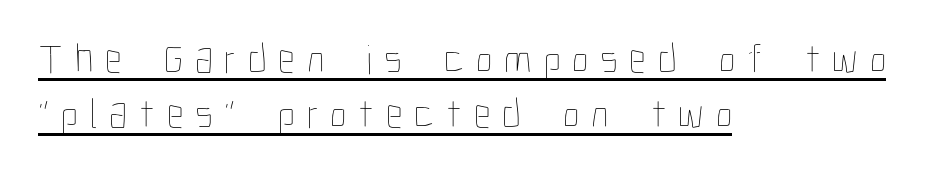
Q: Is the text bold? A: No.
Q: Is the text italic (slanted)? A: No, it is upright.
Q: Is the text underlined? A: Yes.
Q: How is the paragraph aligned? A: Left-aligned.
Q: Is the spacing between letters normal or unusually wide? A: Unusually wide.
Q: Is the spacing between lines tight, normal or loose? A: Normal.
Q: Width (condensed, normal, or wide)? A: Condensed.
Q: Stroke contrast? A: Low.
Q: x-height? A: Medium.
Q: Monospaced? A: No.
